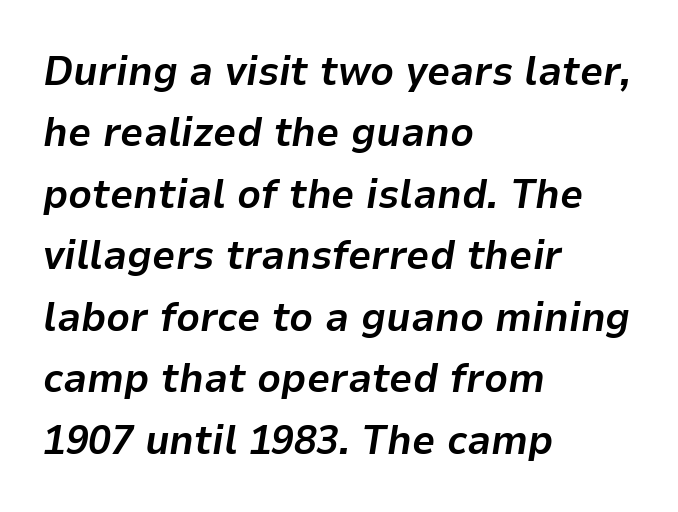
The image shows 41 px bold type, italic (leaning right); set left-aligned, normal line spacing (1.5x), normal letter spacing, not underlined; low stroke contrast and a medium x-height.
